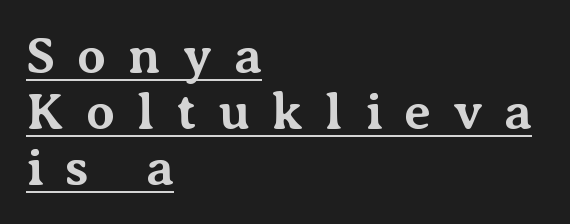
Quick note: not italic, upright. Glance below the letters and you will spot a drawn line. You could not count columns in this text — the font is proportionally spaced. The rendering anchors every line to the left-hand side. You can tell from the footed stems that serif type was used.
